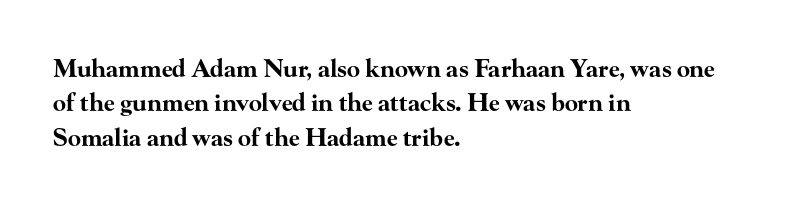
Q: Is the text bold? A: Yes.
Q: Is the text italic (slanted)? A: No, it is upright.
Q: Is the text underlined? A: No.
Q: How is the paragraph aligned? A: Left-aligned.
Q: Is the spacing between letters normal or unusually wide? A: Normal.
Q: Is the spacing between lines tight, normal or loose? A: Normal.
